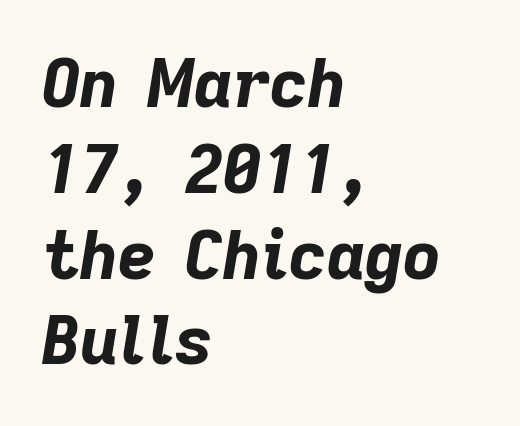
{"italic": "yes", "lean": "right", "slant_degrees": 9, "bold": "yes", "weight": "bold", "width": "normal", "stroke_contrast": "low", "x_height": "medium", "monospaced": "no", "underline": "no", "align": "left", "line_spacing": "normal", "line_spacing_ratio": 1.3, "letter_spacing": "normal", "letter_spacing_em": 0.0, "glyph_px": 66}
